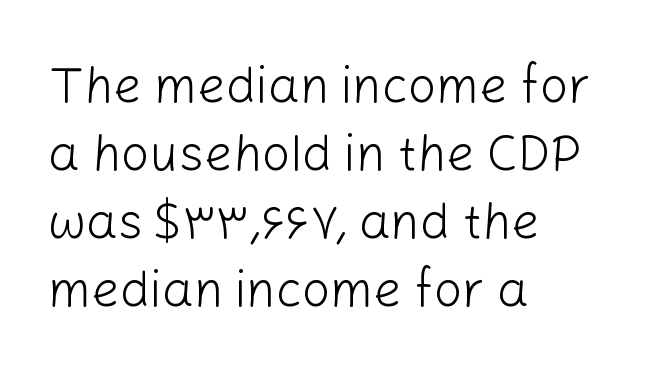
{"serif": "no", "italic": "no", "bold": "no", "weight": "light", "width": "normal", "stroke_contrast": "low", "x_height": "medium", "monospaced": "no", "underline": "no", "align": "left", "line_spacing": "normal", "line_spacing_ratio": 1.36, "letter_spacing": "normal", "letter_spacing_em": 0.0, "glyph_px": 50}
